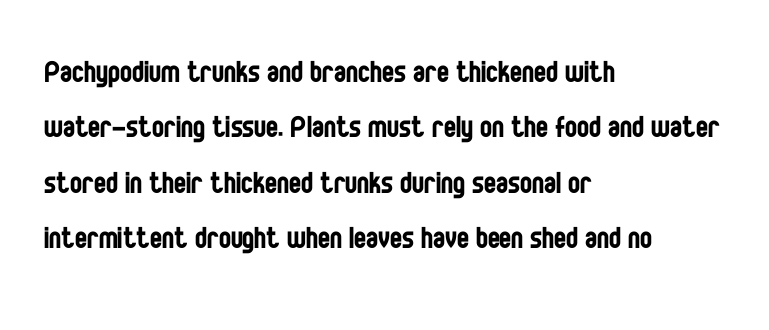
{"serif": "no", "italic": "no", "bold": "no", "weight": "regular", "width": "condensed", "stroke_contrast": "low", "x_height": "large", "monospaced": "no", "underline": "no", "align": "left", "line_spacing": "normal", "line_spacing_ratio": 1.54, "letter_spacing": "normal", "letter_spacing_em": 0.0, "glyph_px": 36}
